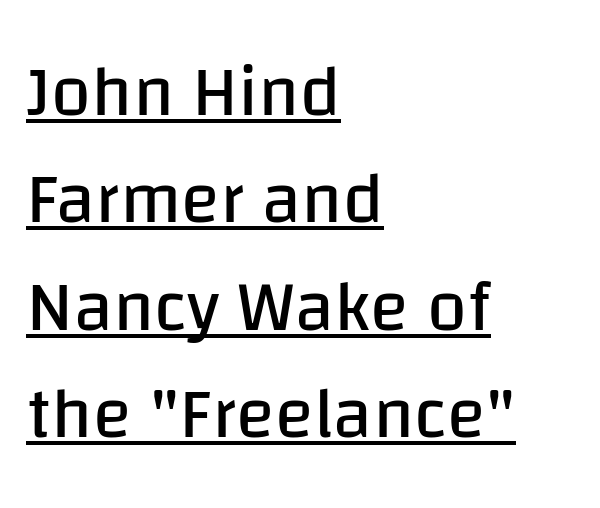
Has an underline been added? It has. The line texture is even and compact thanks to regular tracking. Is there much room between lines? A standard amount, neither cramped nor airy. These lines are set flush left with a ragged right edge. The lettering holds an erect, upright posture throughout.
